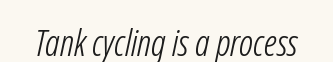
The image shows 37 px light, condensed sans-serif type; set normal letter spacing, not underlined; low stroke contrast and a medium x-height.
